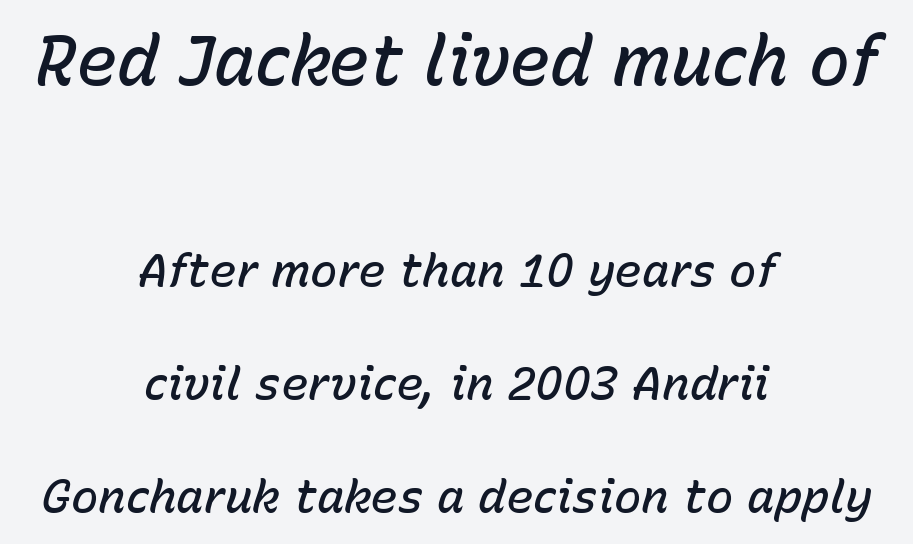
{"italic": "yes", "lean": "right", "slant_degrees": 15, "bold": "semi", "weight": "semibold", "width": "normal", "stroke_contrast": "low", "x_height": "medium", "monospaced": "no", "underline": "no", "align": "center", "line_spacing": "loose", "line_spacing_ratio": 2.45, "letter_spacing": "normal", "letter_spacing_em": 0.0, "larger_block": "first", "size_ratio": 1.5, "glyph_px": 69}
